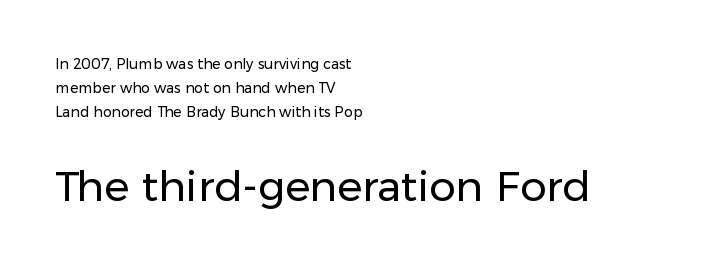
Q: Is the text bold? A: No.
Q: Is the text italic (slanted)? A: No, it is upright.
Q: Is the typeface a serif or a sans-serif typeface? A: Sans-serif.
Q: Is the text underlined? A: No.
Q: How is the paragraph aligned? A: Left-aligned.
Q: Is the spacing between letters normal or unusually wide? A: Normal.
Q: Which block of text is set in a larger size, the first (top) or the second (bottom)? A: The second (bottom) one.
Q: Width (condensed, normal, or wide)? A: Normal.
Q: Stroke contrast? A: Low.
Q: x-height? A: Medium.
Q: Monospaced? A: No.
